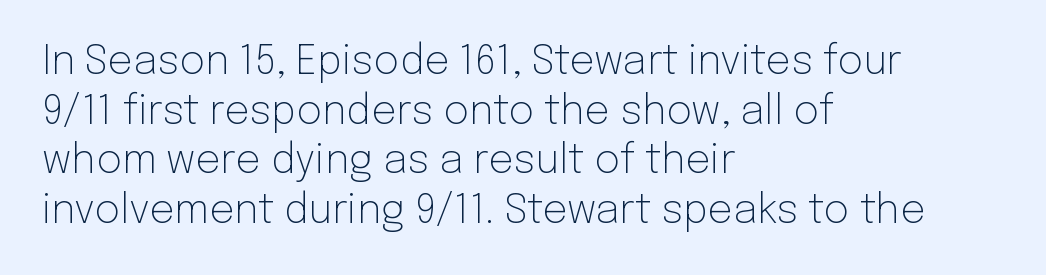
The image shows 40 px light sans-serif type, upright; set left-aligned, line spacing 1.24x, normal letter spacing, not underlined; low stroke contrast and a medium x-height.
